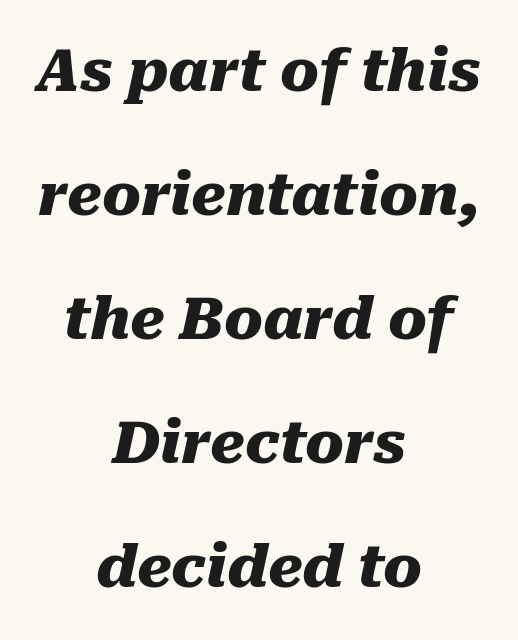
Each letter keeps its own natural width here, so spacing adapts to shape. Yep, that's italic — everything's leaning. The glyphs have the mass of a bold cut. Regarding leading, the lines here are spaced well apart. Any mark beneath the type? The region is blank. Is the letter spacing exaggerated? No — it looks like the ordinary default.
